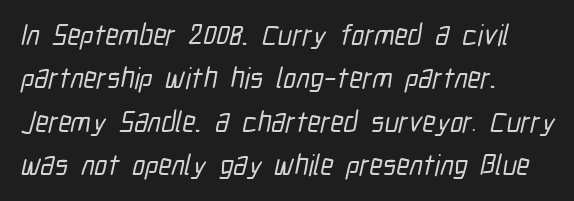
Q: Is the typeface a serif or a sans-serif typeface? A: Sans-serif.
Q: Is the text underlined? A: No.
Q: How is the paragraph aligned? A: Left-aligned.
Q: Is the spacing between letters normal or unusually wide? A: Normal.
Q: Is the spacing between lines tight, normal or loose? A: Normal.
Q: Width (condensed, normal, or wide)? A: Condensed.
Q: Stroke contrast? A: Low.
Q: x-height? A: Medium.
Q: Monospaced? A: No.
